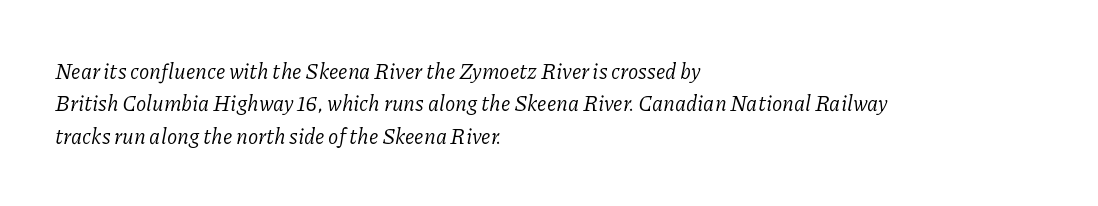
The image shows 21 px text type, italic (leaning right); set left-aligned, normal line spacing (1.54x), normal letter spacing, not underlined.
